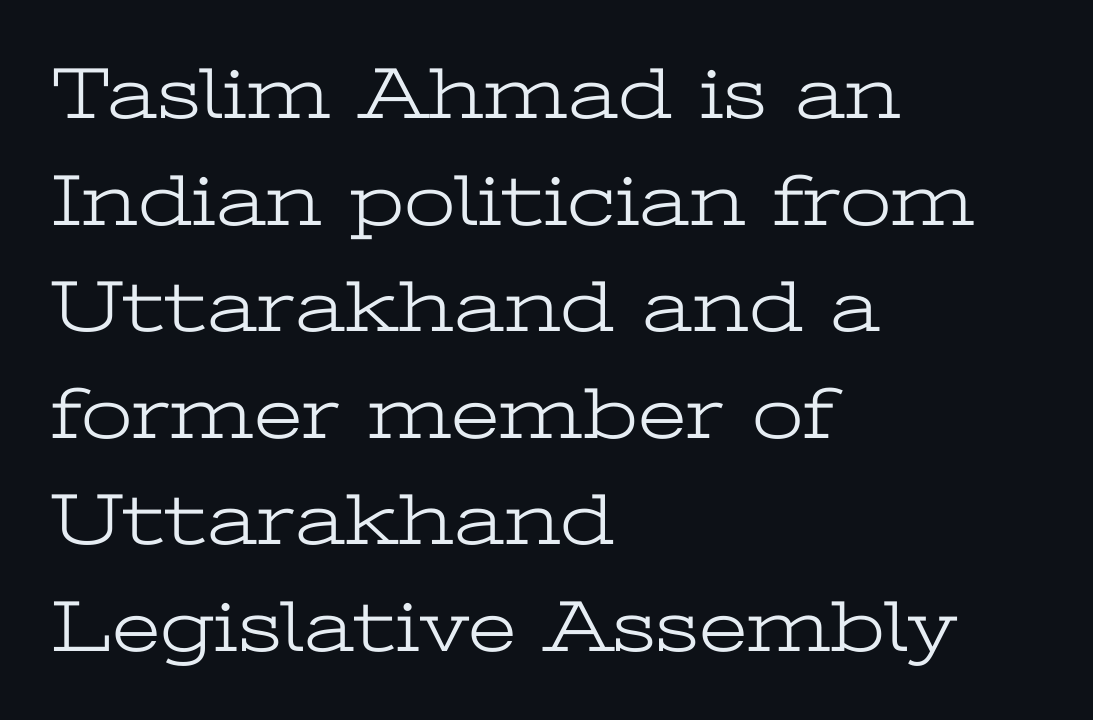
The designer went with a serif here, giving each stem small feet. The lettering stays uniformly vertical, giving the passage a roman look. The face used here is rendered with its standard letterfit. Weight: regular or lighter. Students, observe: this is what conventionally led text looks like. Decoration check: the copy has no underline.
